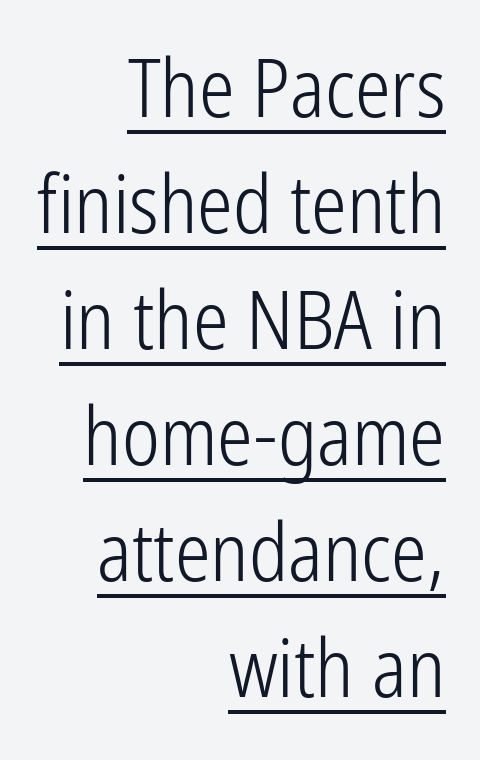
Every word sits above its own underline. Spacing verdict: proportional, widths tailored to each character. Where is the straight margin? On the right. Caption: face not bold, strokes unweighted.
